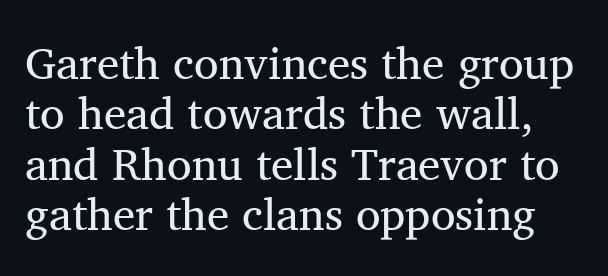
Q: Is the text bold? A: No.
Q: Is the text italic (slanted)? A: No, it is upright.
Q: Is the typeface a serif or a sans-serif typeface? A: Serif.
Q: Is the text underlined? A: No.
Q: Is the spacing between letters normal or unusually wide? A: Normal.
Q: Is the spacing between lines tight, normal or loose? A: Tight.
Q: Width (condensed, normal, or wide)? A: Normal.
Q: Stroke contrast? A: Medium.
Q: x-height? A: Medium.
Q: Monospaced? A: No.
